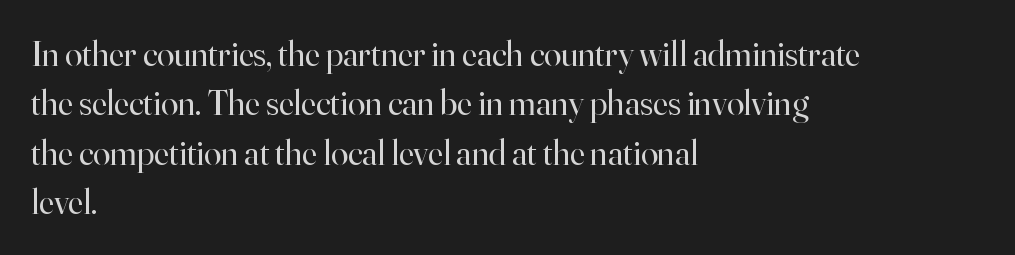
{"serif": "yes", "italic": "no", "bold": "no", "weight": "regular", "width": "normal", "stroke_contrast": "high", "x_height": "small", "monospaced": "no", "underline": "no", "align": "left", "line_spacing": "normal", "line_spacing_ratio": 1.41, "letter_spacing": "normal", "letter_spacing_em": 0.0, "glyph_px": 35}
